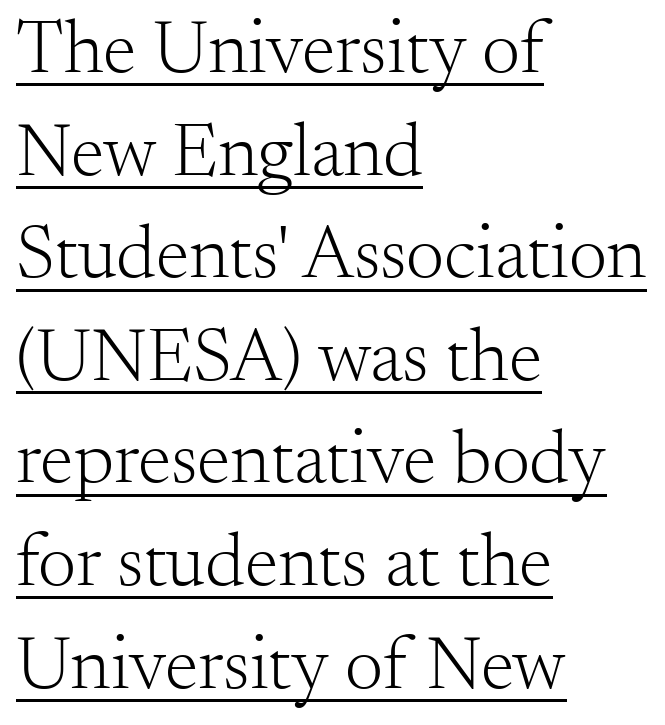
Students, observe: this is what conventionally led text looks like. Compared with a centered layout, this one pins lines to the left instead. The designer went with a serif here, giving each stem small feet. The passage shown is typed in a proportional face where columns would drift. The font sits on the lighter half of the weight spectrum, regular included. Inter-character spacing is left at the font's built-in metrics.
